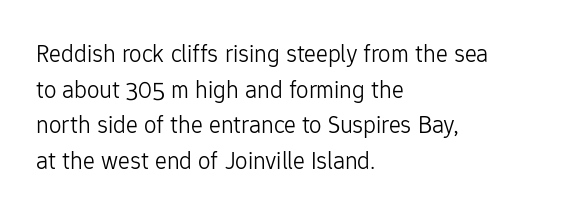
{"italic": "no", "bold": "no", "underline": "no", "align": "left", "line_spacing": "normal", "line_spacing_ratio": 1.43, "letter_spacing": "normal", "letter_spacing_em": 0.0, "glyph_px": 25}
